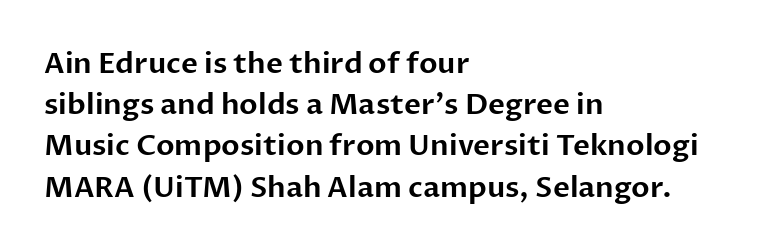
The image shows 29 px sans-serif type, upright; set left-aligned, normal line spacing (1.42x), normal letter spacing, not underlined; low stroke contrast and a medium x-height.
